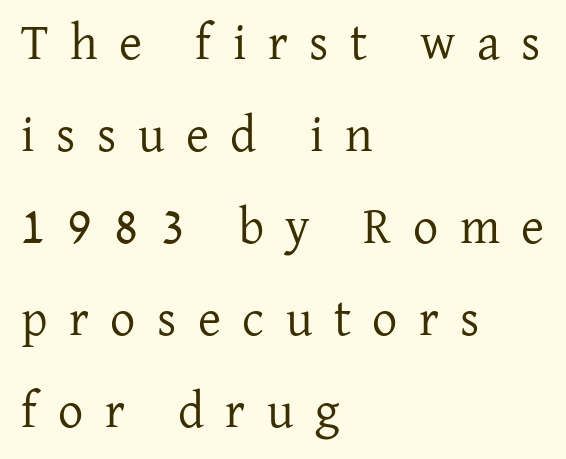
Q: Is the text bold? A: No.
Q: Is the text italic (slanted)? A: No, it is upright.
Q: Is the typeface a serif or a sans-serif typeface? A: Serif.
Q: Is the text underlined? A: No.
Q: How is the paragraph aligned? A: Left-aligned.
Q: Is the spacing between letters normal or unusually wide? A: Unusually wide.
Q: Width (condensed, normal, or wide)? A: Normal.
Q: Stroke contrast? A: Low.
Q: x-height? A: Medium.
Q: Monospaced? A: No.
